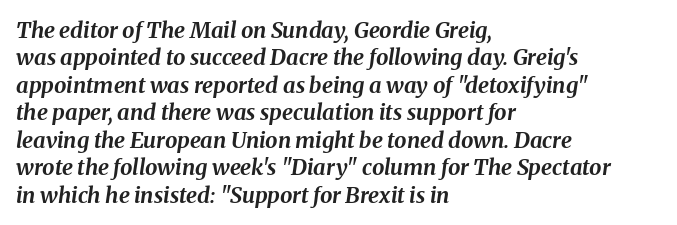
The space directly below the letters is spotless. These words are printed bold, with thick strokes throughout. The passage is arranged the way most books set body copy — flush left. Vertical spacing — default. Honestly, the letter spacing is just normal — you wouldn't notice it.
